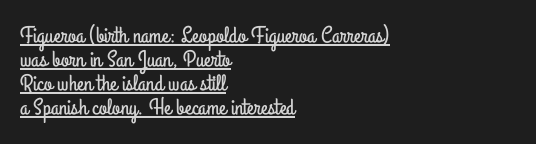
The lettering is marked with a stroke running underneath it. The lettering holds an erect, upright posture throughout. The passage shown stacks its lines with hardly any gap. These lines stack with their left ends in a neat column. This rendering leaves character spacing at its baseline value.
